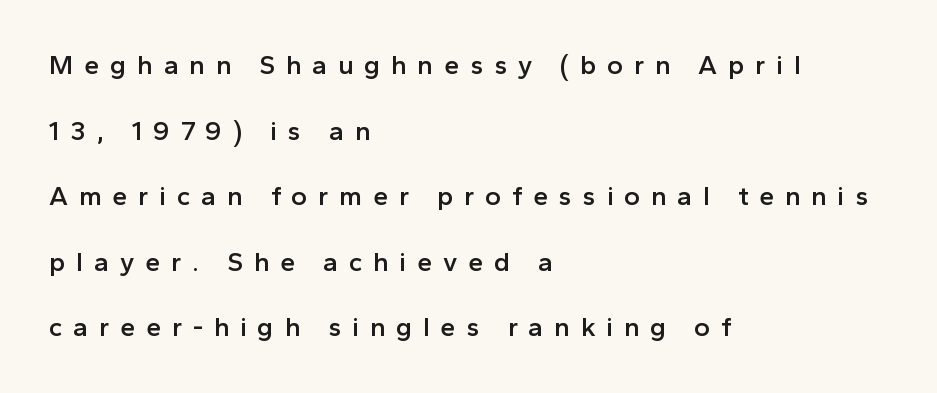
The image shows 27 px text type, upright; set left-aligned, loose line spacing (2.43x), unusually wide letter spacing (+0.4 em), not underlined.
